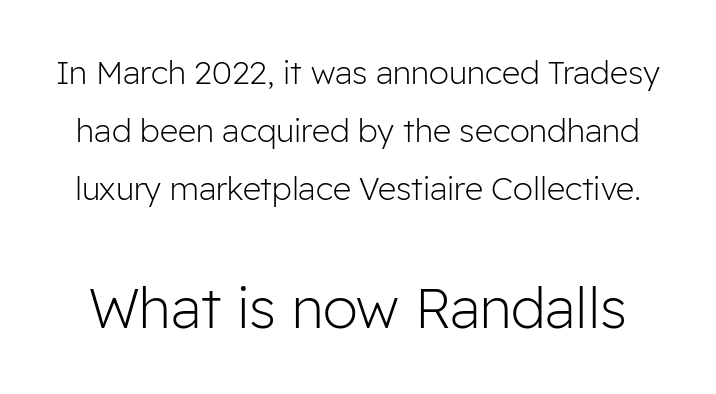
Q: Is the text bold? A: No.
Q: Is the text italic (slanted)? A: No, it is upright.
Q: Is the typeface a serif or a sans-serif typeface? A: Sans-serif.
Q: Is the text underlined? A: No.
Q: Is the spacing between letters normal or unusually wide? A: Normal.
Q: Which block of text is set in a larger size, the first (top) or the second (bottom)? A: The second (bottom) one.
Q: Width (condensed, normal, or wide)? A: Normal.
Q: Stroke contrast? A: Low.
Q: x-height? A: Medium.
Q: Monospaced? A: No.
